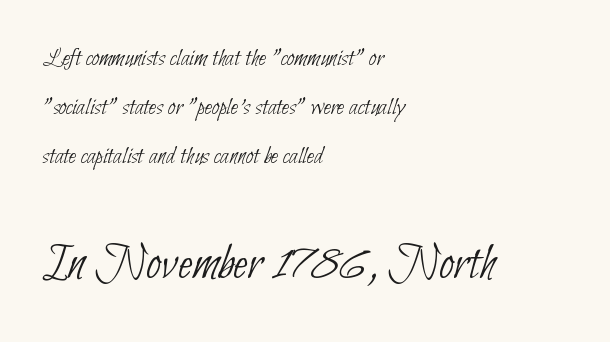
Q: Is the text bold? A: No.
Q: Is the typeface a serif or a sans-serif typeface? A: Sans-serif.
Q: Is the text underlined? A: No.
Q: How is the paragraph aligned? A: Left-aligned.
Q: Is the spacing between letters normal or unusually wide? A: Normal.
Q: Which block of text is set in a larger size, the first (top) or the second (bottom)? A: The second (bottom) one.
Q: Width (condensed, normal, or wide)? A: Condensed.
Q: Stroke contrast? A: Low.
Q: x-height? A: Small.
Q: Monospaced? A: No.
